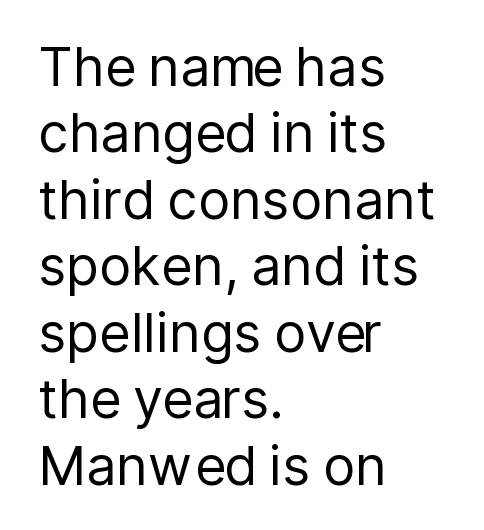
The image shows 54 px regular-weight sans-serif type, upright; set left-aligned, line spacing 1.23x, normal letter spacing, not underlined; low stroke contrast and a medium x-height.
